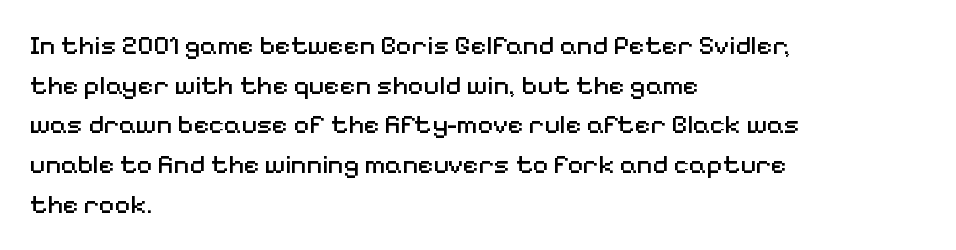
{"italic": "no", "bold": "no", "underline": "no", "align": "left", "line_spacing": "normal", "line_spacing_ratio": 1.47, "letter_spacing": "normal", "letter_spacing_em": 0.0, "glyph_px": 27}
